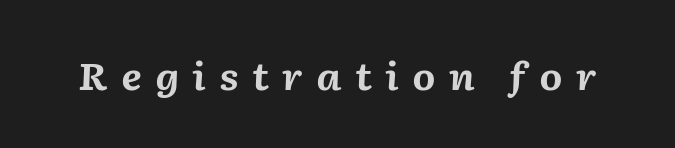
The image shows 37 px bold type, italic (leaning right); set unusually wide letter spacing (+0.35 em), not underlined; medium stroke contrast and a medium x-height.
